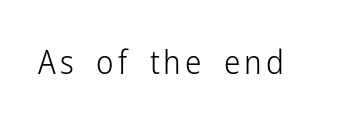
Q: Is the text bold? A: No.
Q: Is the text italic (slanted)? A: No, it is upright.
Q: Is the typeface a serif or a sans-serif typeface? A: Sans-serif.
Q: Is the text underlined? A: No.
Q: Width (condensed, normal, or wide)? A: Condensed.
Q: Stroke contrast? A: Low.
Q: x-height? A: Medium.
Q: Monospaced? A: No.
